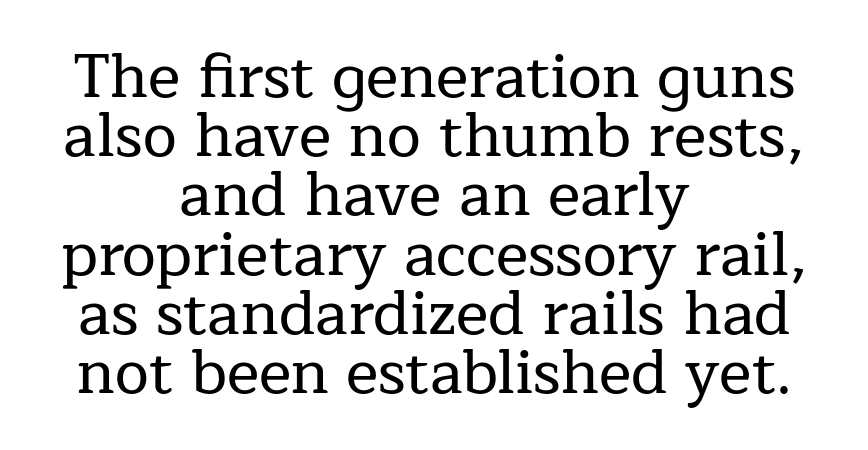
The image shows 61 px serif type, upright; set centered, tight line spacing (0.97x), normal letter spacing, not underlined; low stroke contrast and a medium x-height.
